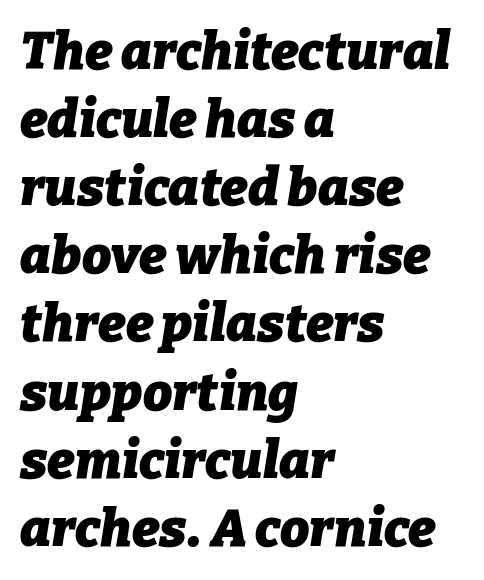
Q: Is the text bold? A: Yes.
Q: Is the text italic (slanted)? A: Yes, it leans right by about 9 degrees.
Q: Is the text underlined? A: No.
Q: How is the paragraph aligned? A: Left-aligned.
Q: Is the spacing between letters normal or unusually wide? A: Normal.
Q: Is the spacing between lines tight, normal or loose? A: Normal.
Q: Width (condensed, normal, or wide)? A: Normal.
Q: Stroke contrast? A: Low.
Q: x-height? A: Medium.
Q: Monospaced? A: No.
